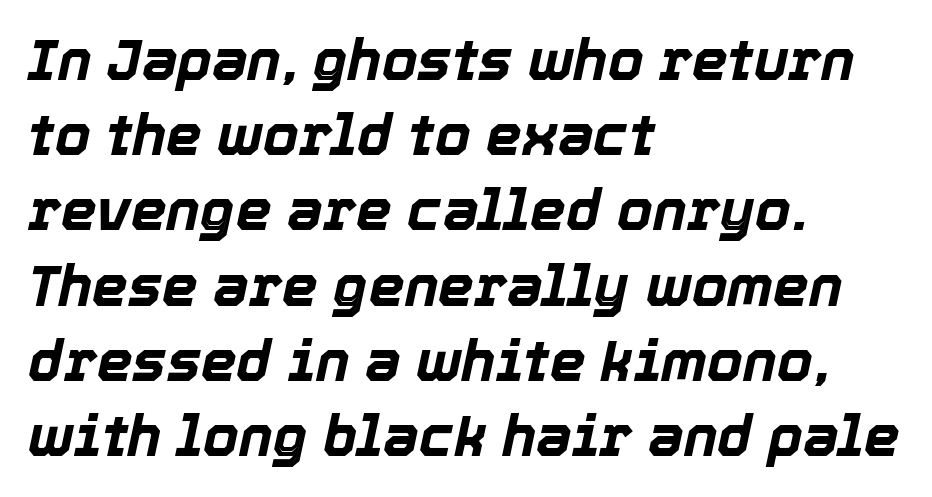
Q: Is the text bold? A: Yes.
Q: Is the text italic (slanted)? A: Yes, it leans right by about 12 degrees.
Q: Is the text underlined? A: No.
Q: How is the paragraph aligned? A: Left-aligned.
Q: Is the spacing between letters normal or unusually wide? A: Normal.
Q: Is the spacing between lines tight, normal or loose? A: Normal.
Q: Width (condensed, normal, or wide)? A: Normal.
Q: x-height? A: Medium.
Q: Monospaced? A: No.
